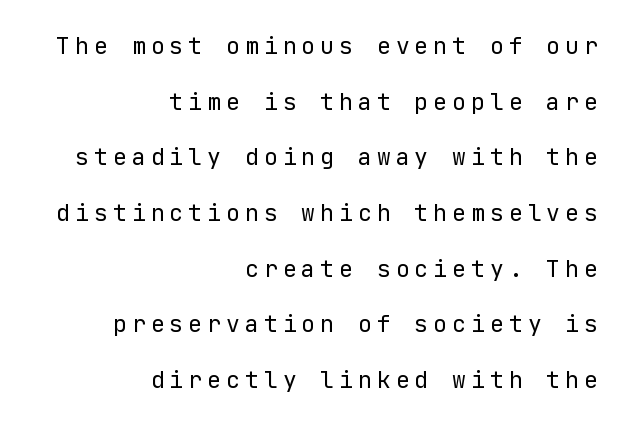
Horizontally, the lines are justified to the trailing edge only. The tracking jumps out immediately: characters are airy and widely separated. On a weight scale, this lands at 450 or below. This block would shrink considerably if given ordinary leading; it's expanded now.
